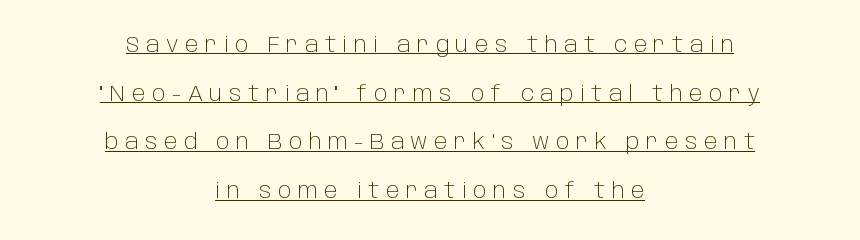
Q: Is the text bold? A: No.
Q: Is the text italic (slanted)? A: No, it is upright.
Q: Is the text underlined? A: Yes.
Q: How is the paragraph aligned? A: Centered.
Q: Is the spacing between letters normal or unusually wide? A: Unusually wide.
Q: Is the spacing between lines tight, normal or loose? A: Loose.
